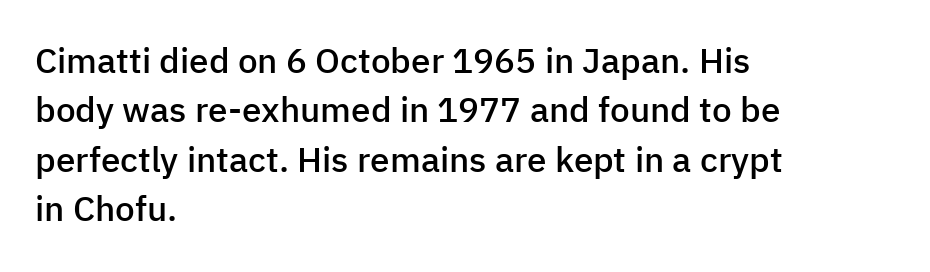
{"serif": "no", "italic": "no", "bold": "semi", "weight": "semibold", "width": "normal", "stroke_contrast": "low", "x_height": "medium", "monospaced": "no", "underline": "no", "align": "left", "line_spacing": "normal", "line_spacing_ratio": 1.41, "letter_spacing": "normal", "letter_spacing_em": 0.0, "glyph_px": 35}
